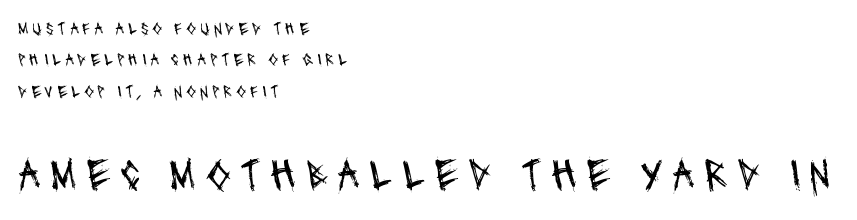
Does the copy run flush right? No — it runs flush left. Caption: face not bold, strokes unweighted. Does the type have serifs? No, each stem ends abruptly. This sample has the flowing, uneven cadence of proportional lettering.
